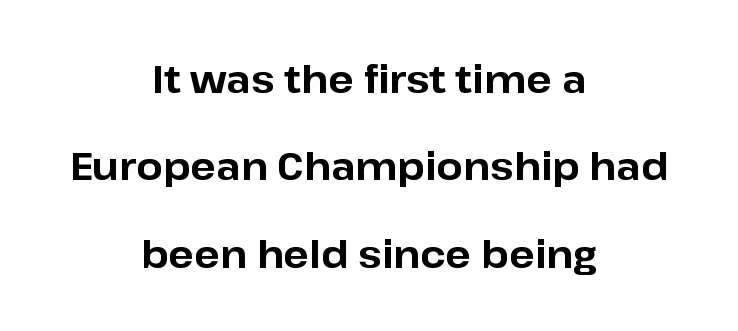
Q: Is the text bold? A: Yes.
Q: Is the text italic (slanted)? A: No, it is upright.
Q: Is the typeface a serif or a sans-serif typeface? A: Sans-serif.
Q: Is the text underlined? A: No.
Q: How is the paragraph aligned? A: Centered.
Q: Is the spacing between letters normal or unusually wide? A: Normal.
Q: Is the spacing between lines tight, normal or loose? A: Loose.
Q: Width (condensed, normal, or wide)? A: Normal.
Q: Stroke contrast? A: Low.
Q: x-height? A: Medium.
Q: Monospaced? A: No.
